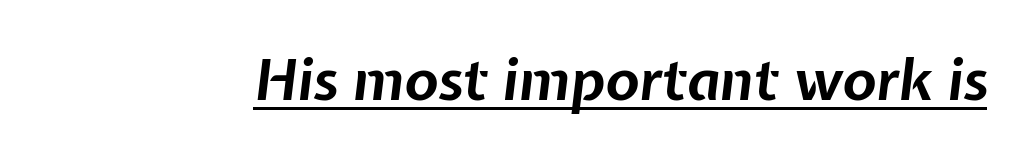
{"italic": "yes", "lean": "right", "slant_degrees": 7, "bold": "yes", "weight": "bold", "width": "normal", "stroke_contrast": "low", "x_height": "medium", "monospaced": "no", "underline": "yes", "letter_spacing": "normal", "letter_spacing_em": 0.0, "glyph_px": 56}
